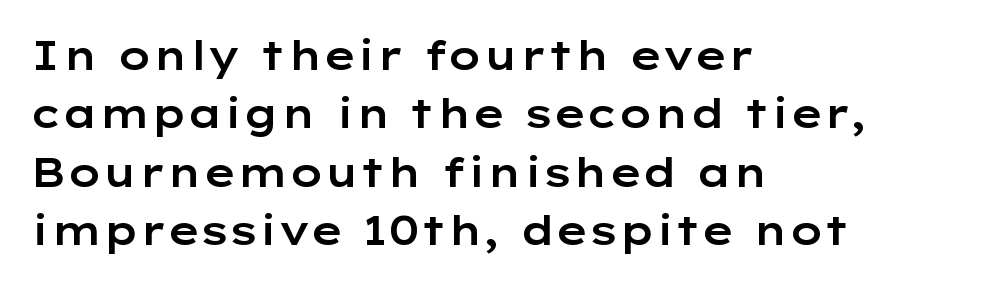
The image shows 40 px wide sans-serif type, upright; set left-aligned, normal line spacing (1.46x), normal letter spacing, not underlined; low stroke contrast and a medium x-height.
